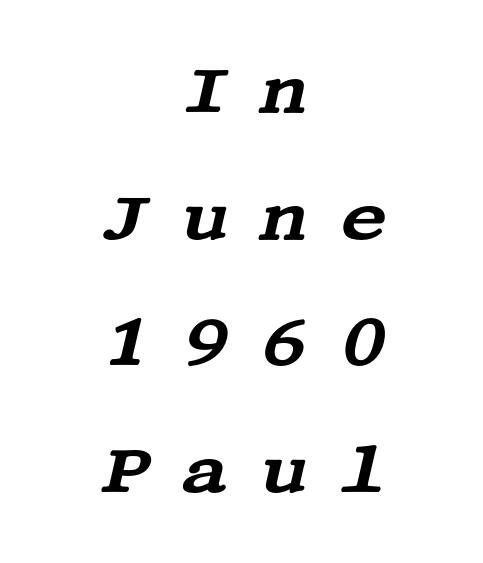
The image shows 67 px wide serif type, italic (leaning right); set centered, line spacing 1.89x, unusually wide letter spacing (+0.44 em), not underlined; medium stroke contrast and a large x-height.
